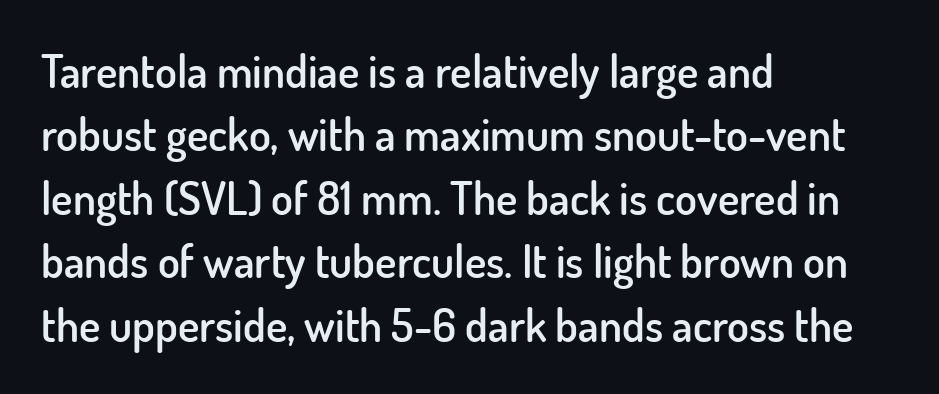
{"serif": "no", "italic": "no", "bold": "semi", "weight": "semibold", "width": "normal", "stroke_contrast": "low", "x_height": "small", "monospaced": "no", "underline": "no", "align": "left", "line_spacing": "normal", "line_spacing_ratio": 1.41, "letter_spacing": "normal", "letter_spacing_em": 0.0, "glyph_px": 45}
